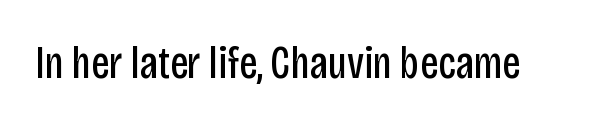
{"serif": "no", "italic": "no", "bold": "no", "weight": "regular", "width": "condensed", "stroke_contrast": "low", "x_height": "large", "monospaced": "no", "underline": "no", "letter_spacing": "normal", "letter_spacing_em": 0.0, "glyph_px": 46}
